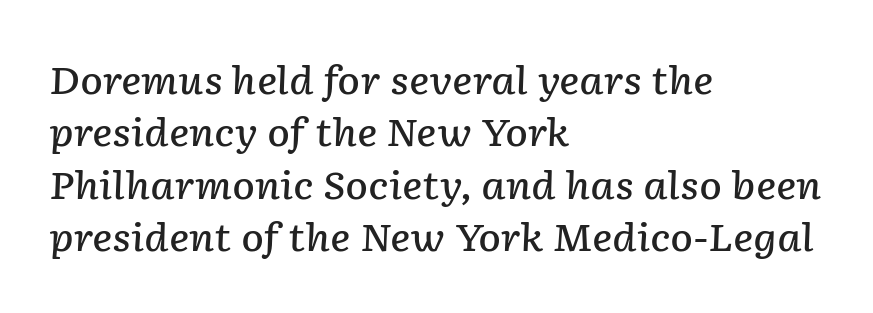
The image shows 38 px semibold type, italic (leaning right); set left-aligned, normal line spacing (1.38x), normal letter spacing, not underlined; low stroke contrast and a medium x-height.
